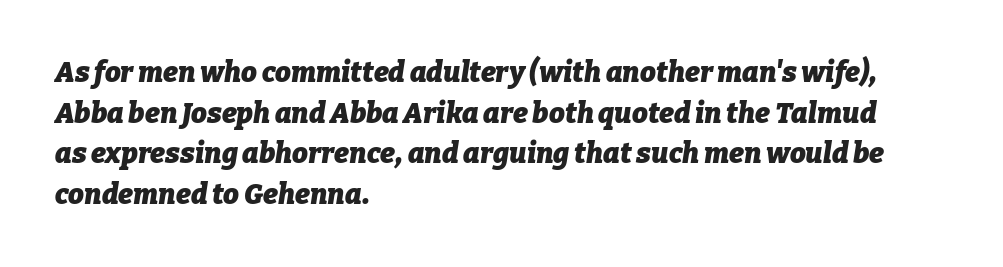
The ragged edge is on the right, which tells us the setting is flush left. Notice how thick the strokes are: this is what a full bold looks like. Do the characters align in a grid? No, the font is proportional. Honestly, the letter spacing is just normal — you wouldn't notice it.
